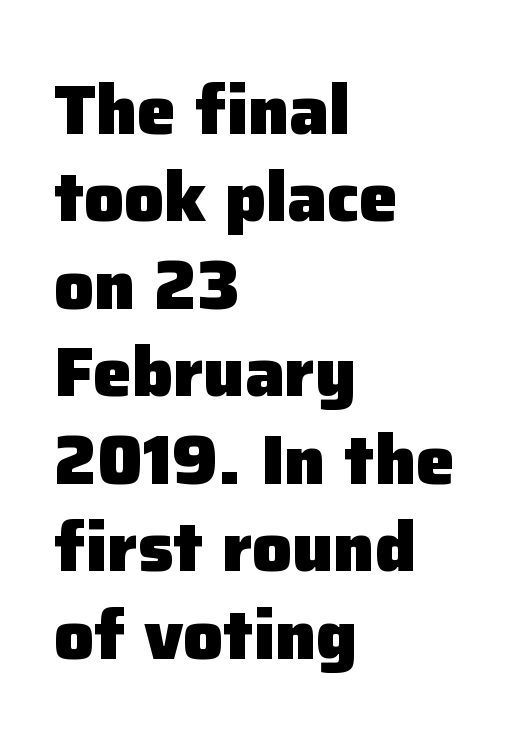
Every row of glyphs begins at an identical x-position on the left. Inter-character spacing is left at the font's built-in metrics. Grotesque or geometric, the face here clearly has no serifs. You'd pick this weight for a headline — it's a proper bold.
